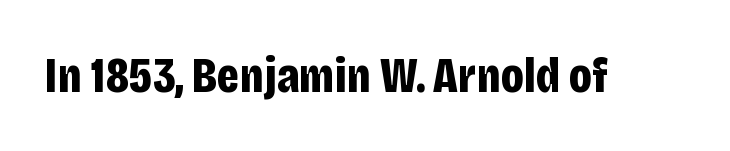
The image shows 50 px bold, condensed sans-serif type, upright; set normal letter spacing, not underlined; low stroke contrast and a large x-height.
